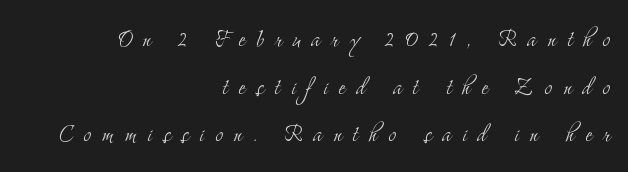
The image shows 29 px light, condensed serif type; set right-aligned, normal line spacing (1.64x), unusually wide letter spacing (+0.38 em), not underlined; medium stroke contrast and a small x-height.
